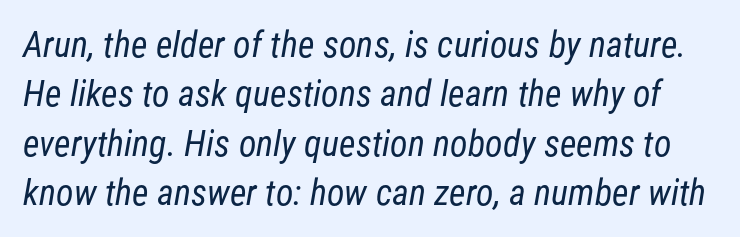
{"serif": "no", "bold": "no", "weight": "regular", "width": "condensed", "stroke_contrast": "low", "x_height": "medium", "monospaced": "no", "underline": "no", "line_spacing": "normal", "line_spacing_ratio": 1.37, "letter_spacing": "normal", "letter_spacing_em": 0.0, "glyph_px": 36}
